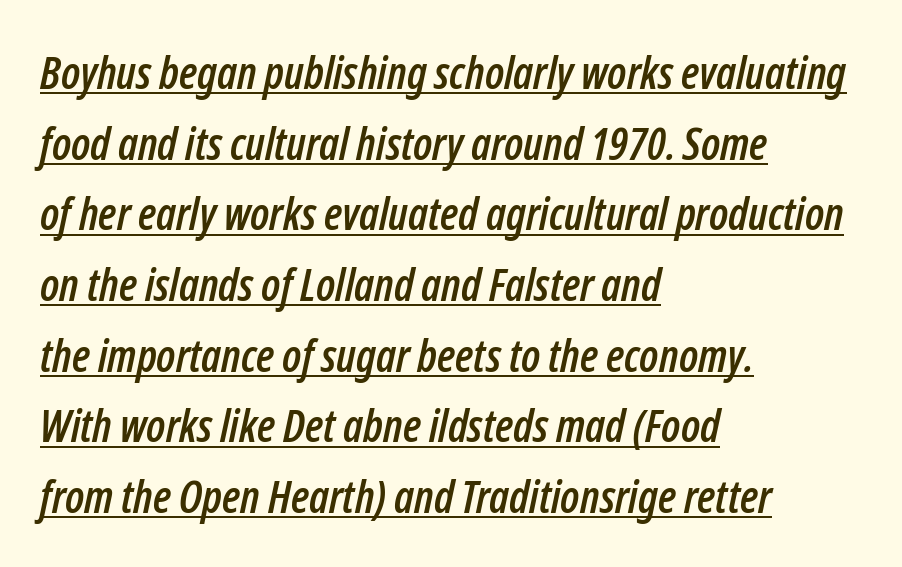
Q: Is the text italic (slanted)? A: Yes, it leans right by about 12 degrees.
Q: Is the text underlined? A: Yes.
Q: How is the paragraph aligned? A: Left-aligned.
Q: Is the spacing between letters normal or unusually wide? A: Normal.
Q: Is the spacing between lines tight, normal or loose? A: Normal.
Q: Width (condensed, normal, or wide)? A: Condensed.
Q: Stroke contrast? A: Low.
Q: x-height? A: Medium.
Q: Monospaced? A: No.
